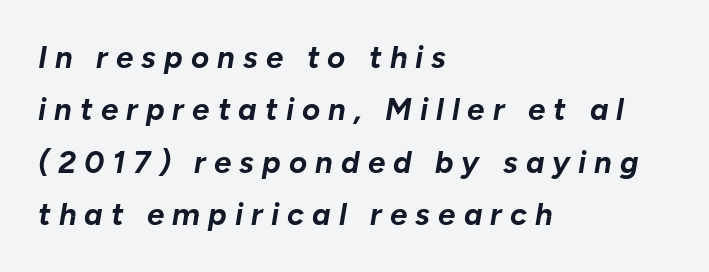
The image shows 31 px bold type, italic (leaning right); set left-aligned, normal line spacing (1.69x), unusually wide letter spacing (+0.26 em), not underlined; low stroke contrast and a medium x-height.
